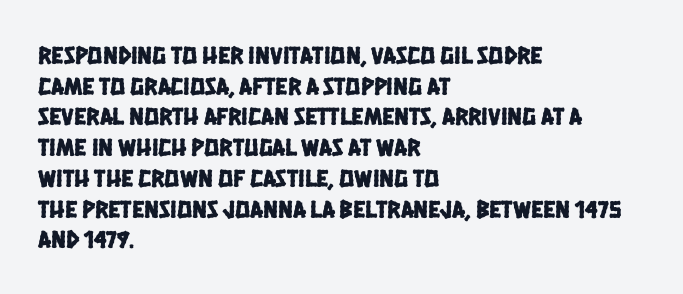
The image shows 25 px text type; set left-aligned, line spacing 1.23x, normal letter spacing, not underlined.
